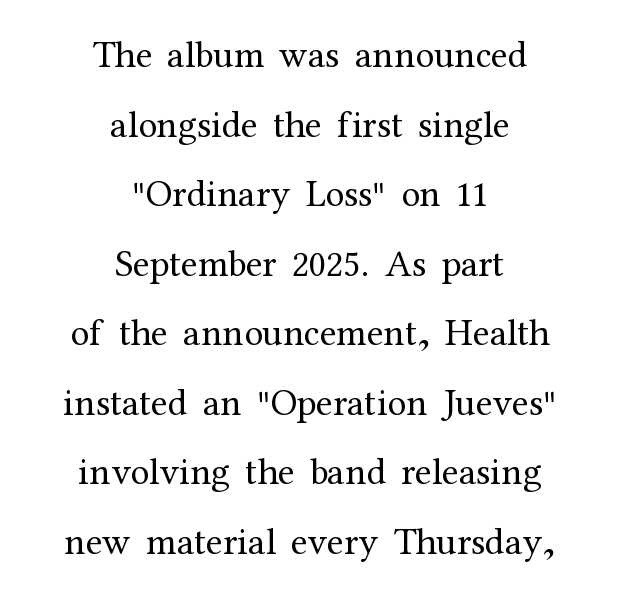
The glyphs in this specimen are seriffed. The rendering uses natural spacing where letterforms have individual widths. The passage shown is not bold in any degree. This is roman type, the default non-slanted kind. The horizontal fit of the characters is conventional and even.
